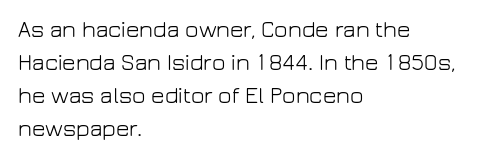
The image shows 23 px text type, upright; set left-aligned, normal line spacing (1.43x), normal letter spacing, not underlined.
